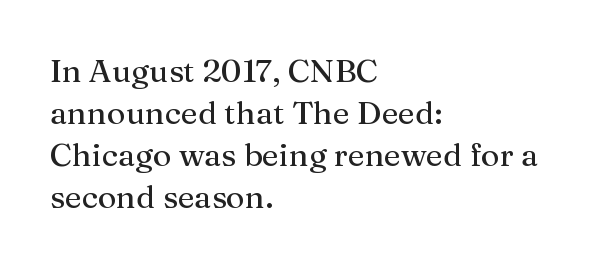
Q: Is the text italic (slanted)? A: No, it is upright.
Q: Is the typeface a serif or a sans-serif typeface? A: Serif.
Q: Is the text underlined? A: No.
Q: How is the paragraph aligned? A: Left-aligned.
Q: Is the spacing between letters normal or unusually wide? A: Normal.
Q: Is the spacing between lines tight, normal or loose? A: Normal.
Q: Width (condensed, normal, or wide)? A: Normal.
Q: Stroke contrast? A: Medium.
Q: x-height? A: Medium.
Q: Monospaced? A: No.
